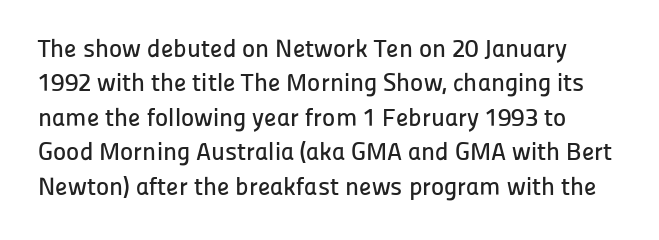
Q: Is the text italic (slanted)? A: No, it is upright.
Q: Is the text underlined? A: No.
Q: Is the spacing between letters normal or unusually wide? A: Normal.
Q: Is the spacing between lines tight, normal or loose? A: Normal.
